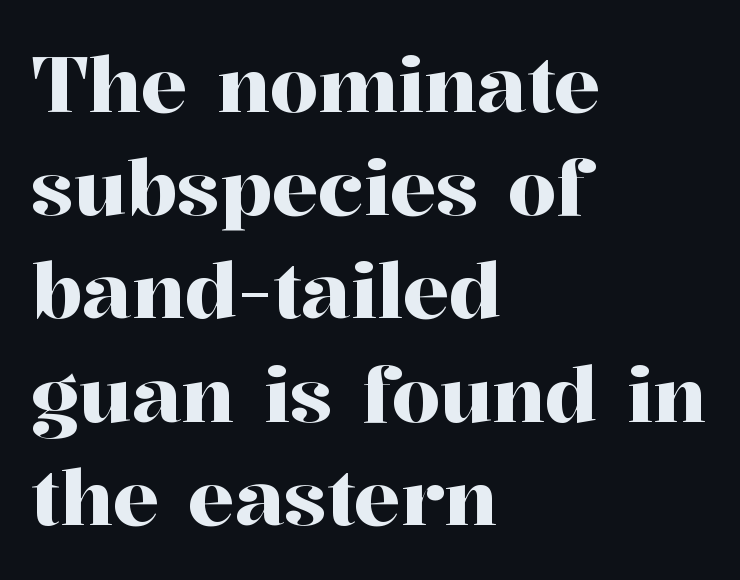
Q: Is the text italic (slanted)? A: No, it is upright.
Q: Is the typeface a serif or a sans-serif typeface? A: Serif.
Q: Is the text underlined? A: No.
Q: How is the paragraph aligned? A: Left-aligned.
Q: Is the spacing between letters normal or unusually wide? A: Normal.
Q: Is the spacing between lines tight, normal or loose? A: Normal.
Q: Width (condensed, normal, or wide)? A: Normal.
Q: Stroke contrast? A: High.
Q: x-height? A: Medium.
Q: Monospaced? A: No.
